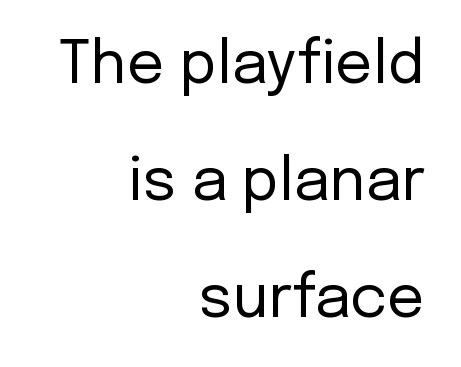
Q: Is the text bold? A: No.
Q: Is the text italic (slanted)? A: No, it is upright.
Q: Is the typeface a serif or a sans-serif typeface? A: Sans-serif.
Q: Is the text underlined? A: No.
Q: How is the paragraph aligned? A: Right-aligned.
Q: Is the spacing between letters normal or unusually wide? A: Normal.
Q: Is the spacing between lines tight, normal or loose? A: Loose.
Q: Width (condensed, normal, or wide)? A: Normal.
Q: Stroke contrast? A: Low.
Q: x-height? A: Medium.
Q: Monospaced? A: No.
